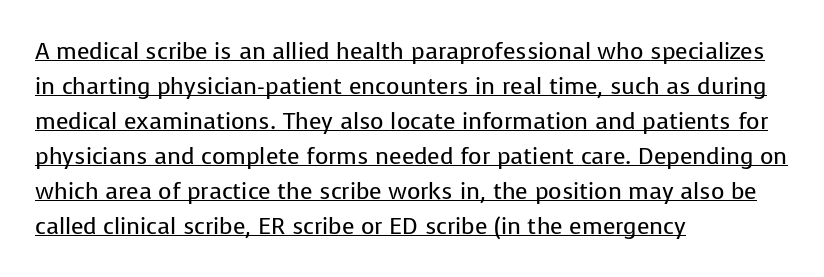
The image shows 23 px text type, upright; set left-aligned, normal line spacing (1.52x), normal letter spacing, underlined.
